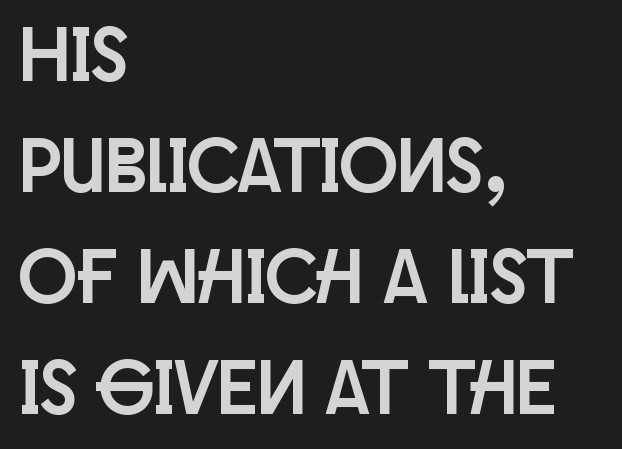
Each letter keeps its own natural width here, so spacing adapts to shape. Baseline-to-baseline distance is the conventional proportion of letter height. Bare-footed words on every line. Serifs: no, the terminals of the letterforms are clean. Posture: vertical.
